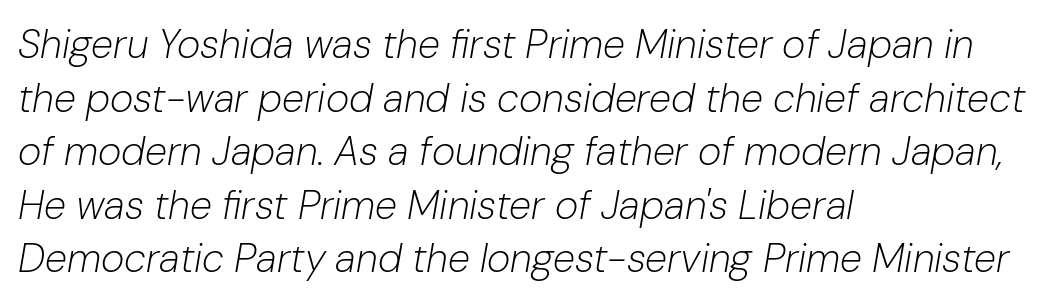
The image shows 40 px light type, italic (leaning right); set left-aligned, normal line spacing (1.34x), normal letter spacing, not underlined; low stroke contrast and a medium x-height.
